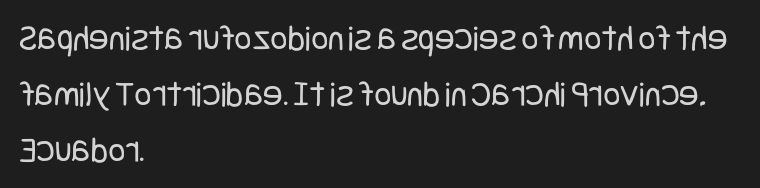
Q: Is the text bold? A: No.
Q: Is the text italic (slanted)? A: No, it is upright.
Q: Is the typeface a serif or a sans-serif typeface? A: Sans-serif.
Q: Is the text underlined? A: No.
Q: How is the paragraph aligned? A: Left-aligned.
Q: Is the spacing between letters normal or unusually wide? A: Normal.
Q: Is the spacing between lines tight, normal or loose? A: Normal.
Q: Width (condensed, normal, or wide)? A: Condensed.
Q: Stroke contrast? A: Low.
Q: x-height? A: Large.
